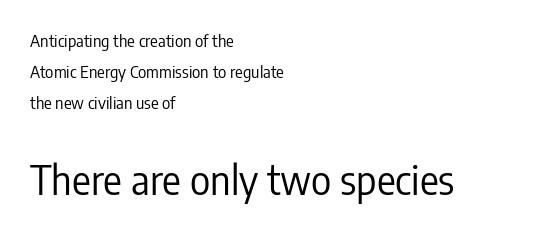
The image shows 39 px regular-weight, condensed sans-serif type, upright; set left-aligned, loose line spacing (1.93x), normal letter spacing, not underlined; the second (bottom) block is 2.44x larger; low stroke contrast and a medium x-height.
